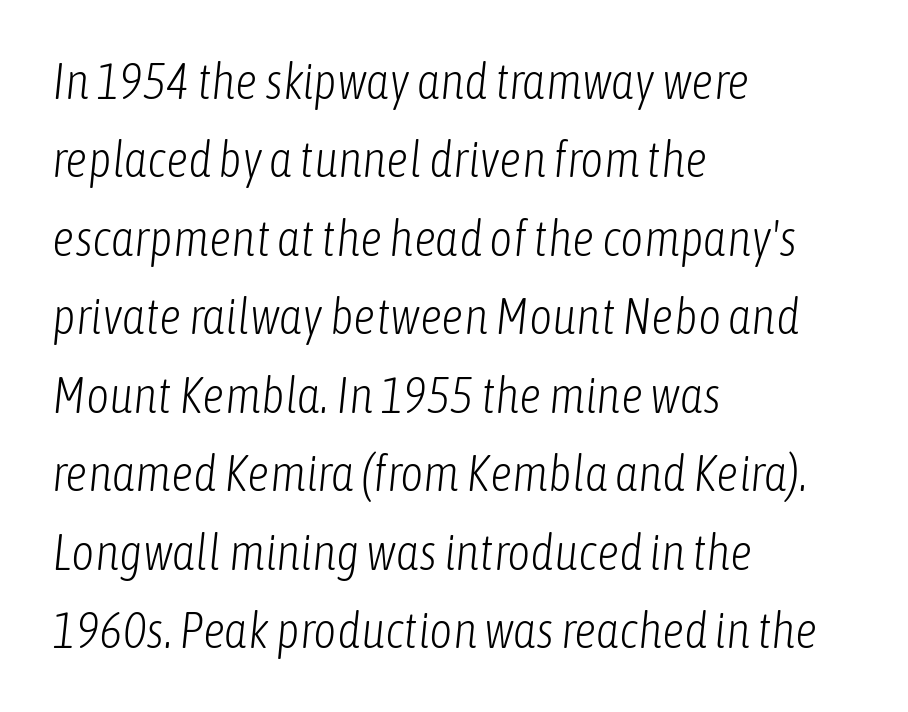
The image shows 50 px light, condensed type, italic (leaning right); set left-aligned, normal line spacing (1.57x), normal letter spacing, not underlined; low stroke contrast and a medium x-height.
